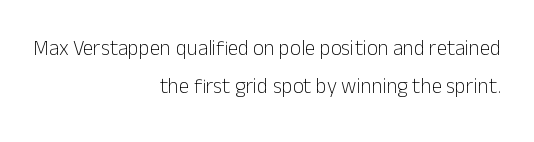
Q: Is the text bold? A: No.
Q: Is the text italic (slanted)? A: No, it is upright.
Q: Is the text underlined? A: No.
Q: How is the paragraph aligned? A: Right-aligned.
Q: Is the spacing between letters normal or unusually wide? A: Normal.
